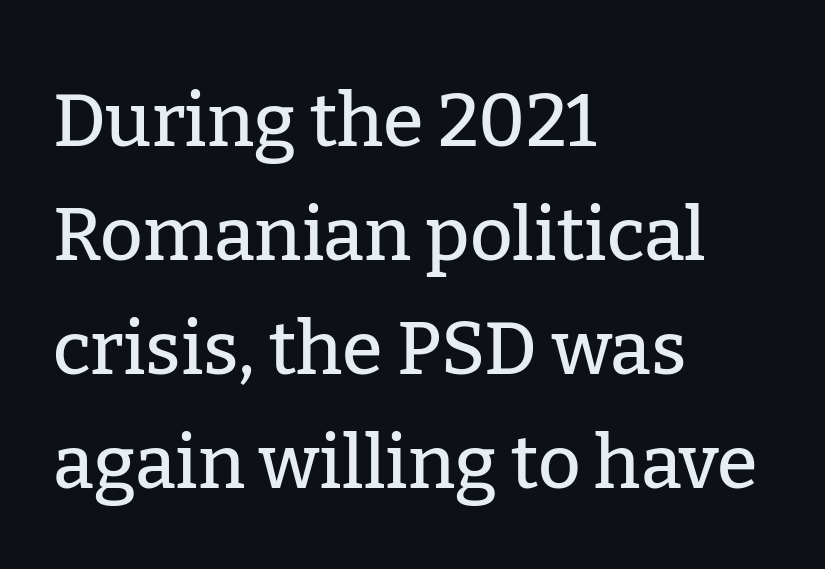
The image shows 74 px serif type, upright; set left-aligned, normal line spacing (1.54x), normal letter spacing, not underlined; low stroke contrast and a medium x-height.
